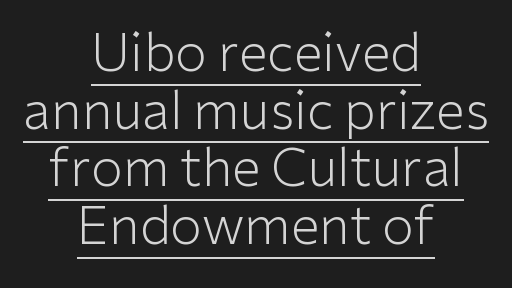
The image shows 52 px light sans-serif type, upright; set centered, tight line spacing (1.11x), normal letter spacing, underlined; low stroke contrast and a medium x-height.
